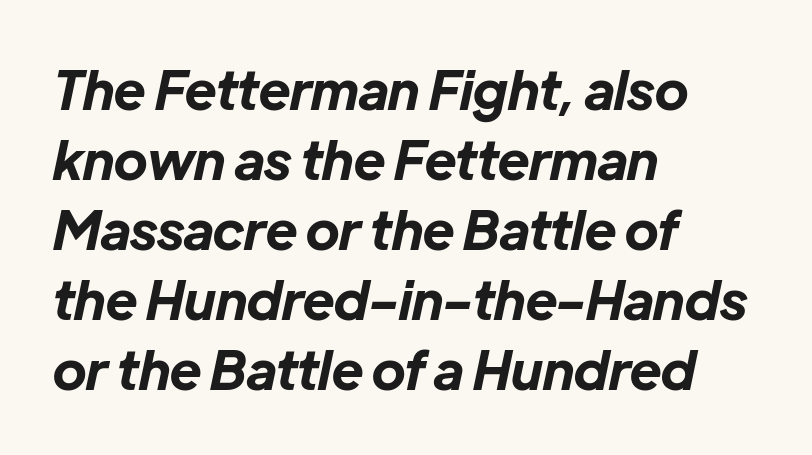
The image shows 53 px bold type, italic (leaning right); set left-aligned, normal line spacing (1.32x), normal letter spacing, not underlined; low stroke contrast and a medium x-height.
